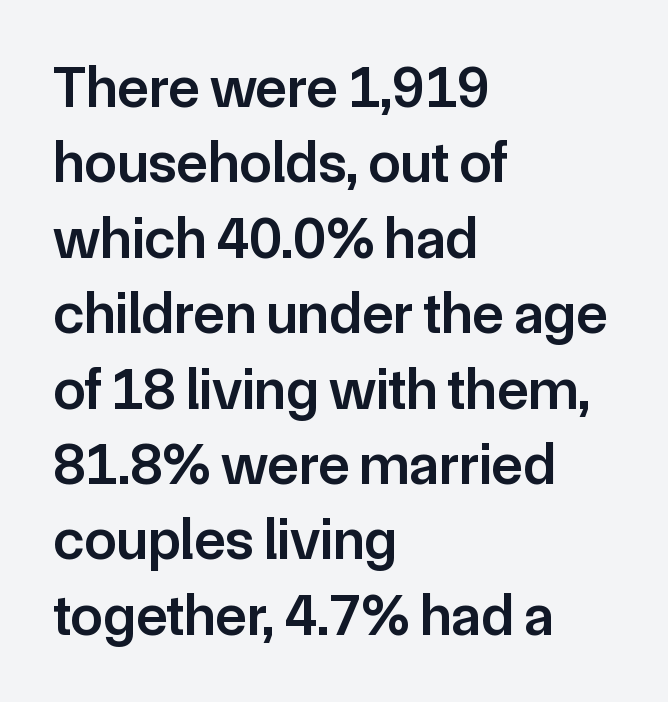
{"serif": "no", "italic": "no", "bold": "semi", "weight": "semibold", "width": "normal", "stroke_contrast": "low", "x_height": "medium", "monospaced": "no", "underline": "no", "align": "left", "line_spacing": "normal", "line_spacing_ratio": 1.3, "letter_spacing": "normal", "letter_spacing_em": 0.0, "glyph_px": 58}
